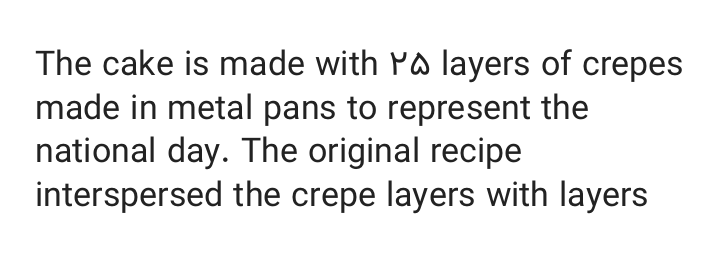
{"serif": "no", "italic": "no", "bold": "no", "weight": "regular", "width": "normal", "stroke_contrast": "low", "x_height": "medium", "monospaced": "no", "underline": "no", "align": "left", "line_spacing": "normal", "line_spacing_ratio": 1.28, "letter_spacing": "normal", "letter_spacing_em": 0.0, "glyph_px": 34}
